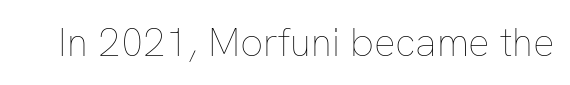
{"italic": "no", "bold": "no", "weight": "thin", "width": "normal", "stroke_contrast": "low", "x_height": "medium", "monospaced": "no", "underline": "no", "letter_spacing": "normal", "letter_spacing_em": 0.0, "glyph_px": 40}
